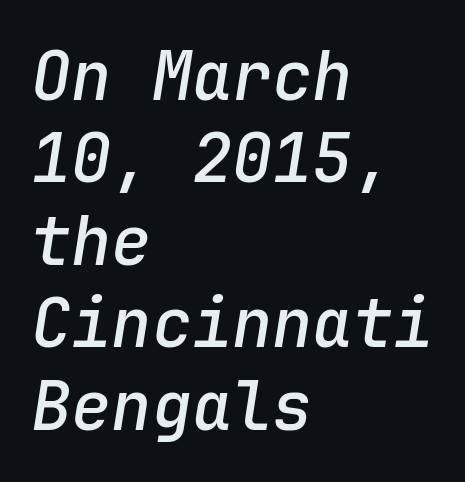
{"italic": "yes", "lean": "right", "slant_degrees": 9, "bold": "semi", "weight": "semibold", "width": "normal", "stroke_contrast": "low", "x_height": "medium", "monospaced": "yes", "underline": "no", "align": "left", "line_spacing_ratio": 1.23, "letter_spacing": "normal", "letter_spacing_em": 0.0, "glyph_px": 67}
